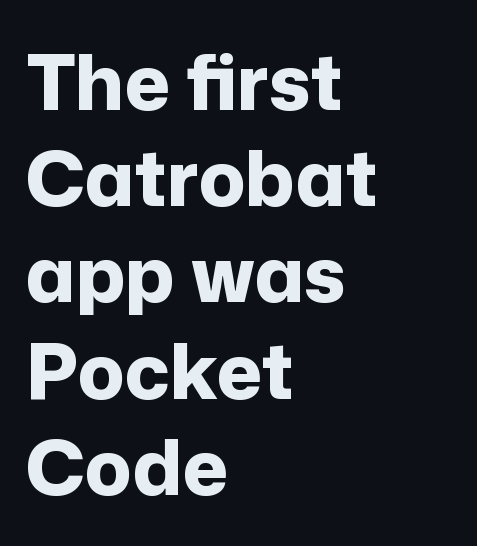
Look at the bottom of the vertical strokes: they stop flat, with no serifs. Posture: upright roman. Honestly, the row spacing looks completely unremarkable. Plenty of ink on the page — the face is bold. You could not count columns in this text — the font is proportionally spaced. The paragraph has a hard left edge and a soft right edge.
